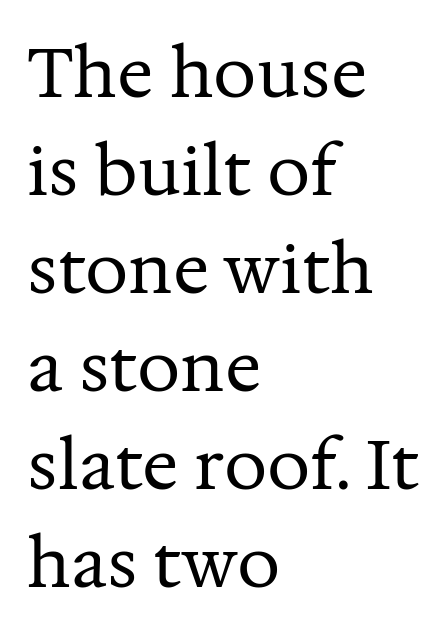
Q: Is the text bold? A: No.
Q: Is the text italic (slanted)? A: No, it is upright.
Q: Is the typeface a serif or a sans-serif typeface? A: Serif.
Q: Is the text underlined? A: No.
Q: How is the paragraph aligned? A: Left-aligned.
Q: Is the spacing between letters normal or unusually wide? A: Normal.
Q: Is the spacing between lines tight, normal or loose? A: Normal.
Q: Width (condensed, normal, or wide)? A: Normal.
Q: Stroke contrast? A: Medium.
Q: x-height? A: Medium.
Q: Monospaced? A: No.
